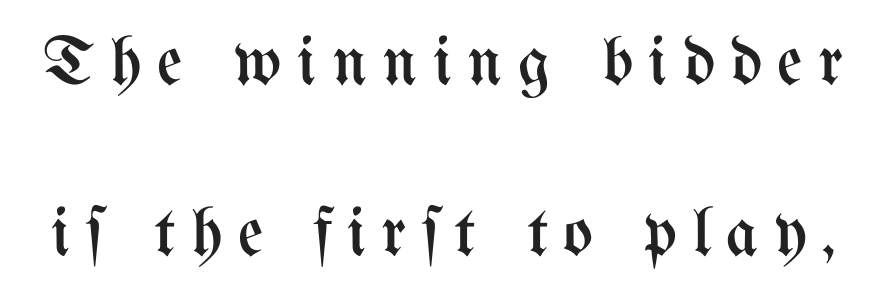
The image shows 70 px regular-weight, condensed type, upright; set loose line spacing (2.44x), unusually wide letter spacing (+0.22 em), not underlined; medium stroke contrast and a medium x-height.
